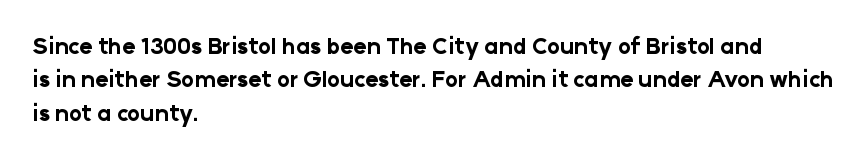
{"italic": "no", "bold": "yes", "underline": "no", "align": "left", "line_spacing": "normal", "line_spacing_ratio": 1.52, "letter_spacing": "normal", "letter_spacing_em": 0.0, "glyph_px": 22}
